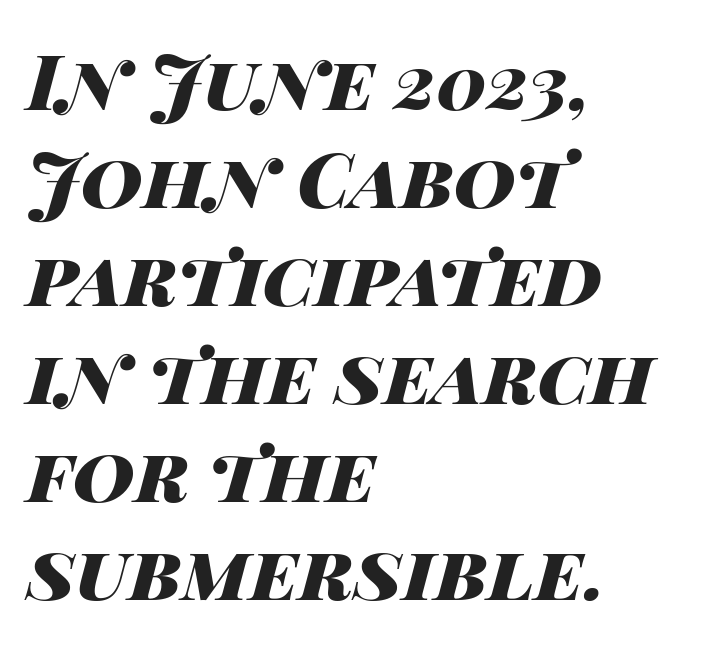
Q: Is the text bold? A: Yes.
Q: Is the text italic (slanted)? A: Yes, it leans right by about 14 degrees.
Q: Is the text underlined? A: No.
Q: How is the paragraph aligned? A: Left-aligned.
Q: Is the spacing between letters normal or unusually wide? A: Normal.
Q: Is the spacing between lines tight, normal or loose? A: Normal.
Q: Width (condensed, normal, or wide)? A: Wide.
Q: Stroke contrast? A: High.
Q: x-height? A: Large.
Q: Monospaced? A: No.
